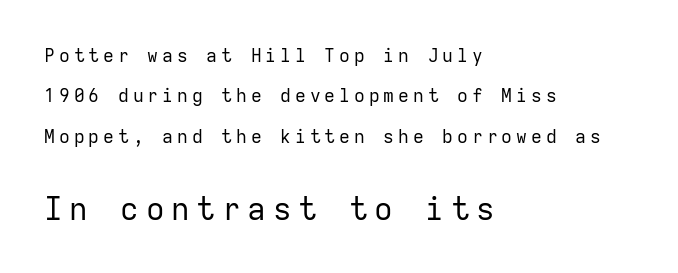
The image shows 31 px regular-weight sans-serif type, upright, monospaced; set left-aligned, loose line spacing (2.24x), unusually wide letter spacing (+0.22 em), not underlined; the second (bottom) block is 1.72x larger; low stroke contrast and a medium x-height.
